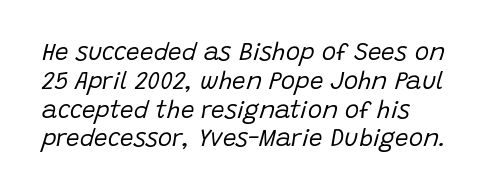
{"italic": "yes", "lean": "right", "slant_degrees": 15, "bold": "no", "underline": "no", "align": "left", "line_spacing_ratio": 1.2, "letter_spacing": "normal", "letter_spacing_em": 0.0, "glyph_px": 24}
